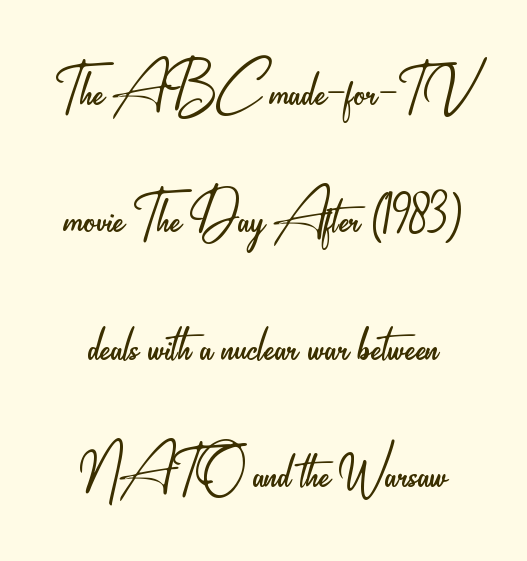
{"serif": "no", "bold": "no", "weight": "light", "width": "condensed", "stroke_contrast": "low", "x_height": "small", "monospaced": "no", "underline": "no", "line_spacing": "normal", "line_spacing_ratio": 1.7, "letter_spacing": "normal", "letter_spacing_em": 0.0, "glyph_px": 75}
